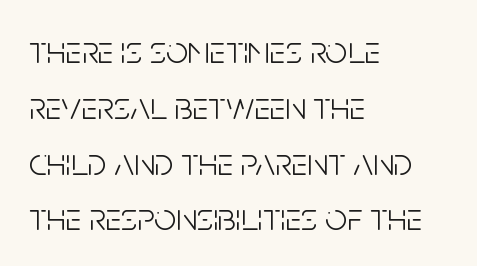
Glance below the letters and you will spot only blank space. No letter is thick-stroked: the sample isn't bold. How are the letters spaced? Ordinarily, with no added tracking. Do the letters lean? They stand straight. The rendering uses natural spacing where letterforms have individual widths. Quick note: interline space is typical.
